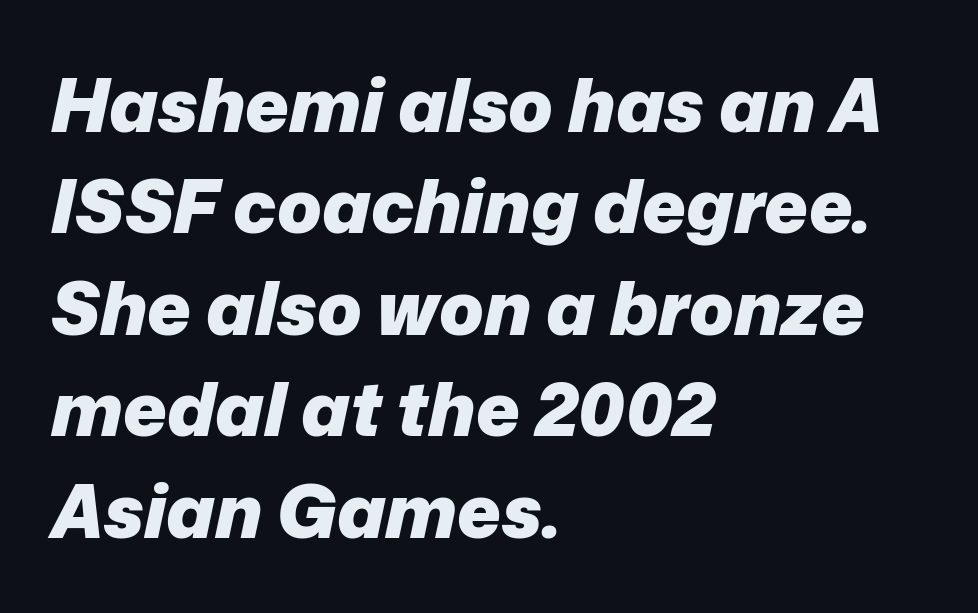
Q: Is the text bold? A: Yes.
Q: Is the text italic (slanted)? A: Yes, it leans right by about 12 degrees.
Q: Is the text underlined? A: No.
Q: How is the paragraph aligned? A: Left-aligned.
Q: Is the spacing between letters normal or unusually wide? A: Normal.
Q: Is the spacing between lines tight, normal or loose? A: Normal.
Q: Width (condensed, normal, or wide)? A: Normal.
Q: Stroke contrast? A: Low.
Q: x-height? A: Medium.
Q: Monospaced? A: No.
